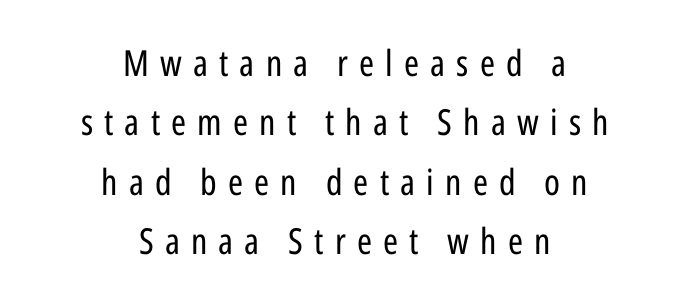
Q: Is the text bold? A: No.
Q: Is the text italic (slanted)? A: No, it is upright.
Q: Is the typeface a serif or a sans-serif typeface? A: Sans-serif.
Q: Is the text underlined? A: No.
Q: How is the paragraph aligned? A: Centered.
Q: Is the spacing between letters normal or unusually wide? A: Unusually wide.
Q: Is the spacing between lines tight, normal or loose? A: Normal.
Q: Width (condensed, normal, or wide)? A: Condensed.
Q: Stroke contrast? A: Low.
Q: x-height? A: Medium.
Q: Monospaced? A: No.
